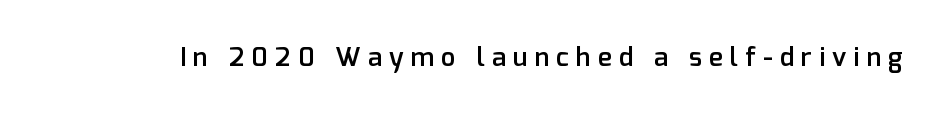
Q: Is the text bold? A: Semi-bold.
Q: Is the text italic (slanted)? A: No, it is upright.
Q: Is the text underlined? A: No.
Q: Is the spacing between letters normal or unusually wide? A: Unusually wide.
